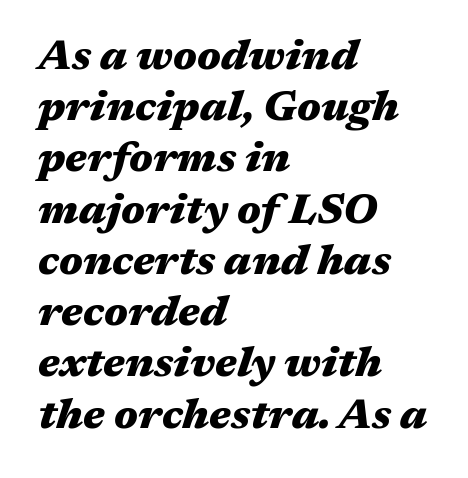
The image shows 42 px heavy, wide type, italic (leaning right); set left-aligned, line spacing 1.22x, normal letter spacing, not underlined; medium stroke contrast and a medium x-height.
